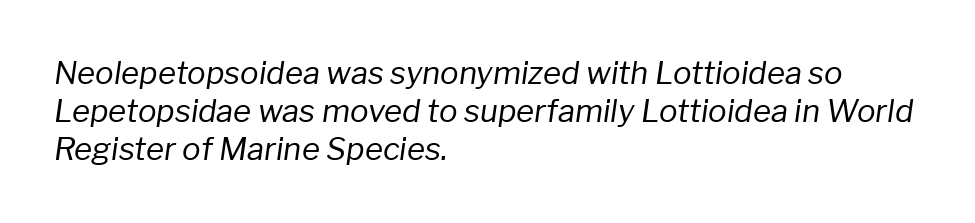
Q: Is the text bold? A: No.
Q: Is the text italic (slanted)? A: Yes, it leans right by about 8 degrees.
Q: Is the text underlined? A: No.
Q: How is the paragraph aligned? A: Left-aligned.
Q: Is the spacing between letters normal or unusually wide? A: Normal.
Q: Width (condensed, normal, or wide)? A: Normal.
Q: Stroke contrast? A: Low.
Q: x-height? A: Medium.
Q: Monospaced? A: No.
